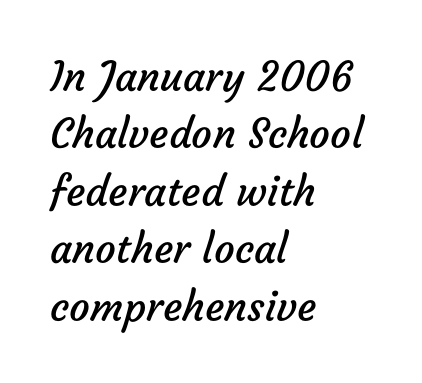
The characters are drawn with everyday or finer stroke widths. The passage is arranged the way most books set body copy — flush left. The leading is moderate, giving the passage an even texture. The space beneath each line is pristine and unruled. Tracking here is standard; glyphs follow each other at the usual distance. Nothing sits at the stroke ends, so this counts as sans-serif.
